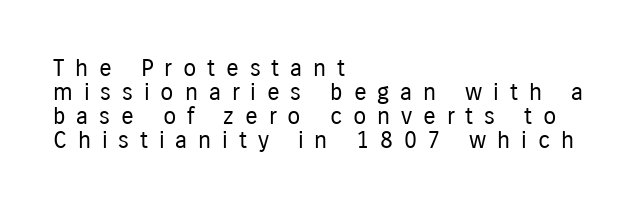
Q: Is the text bold? A: No.
Q: Is the text italic (slanted)? A: No, it is upright.
Q: Is the text underlined? A: No.
Q: How is the paragraph aligned? A: Left-aligned.
Q: Is the spacing between letters normal or unusually wide? A: Unusually wide.
Q: Is the spacing between lines tight, normal or loose? A: Tight.
